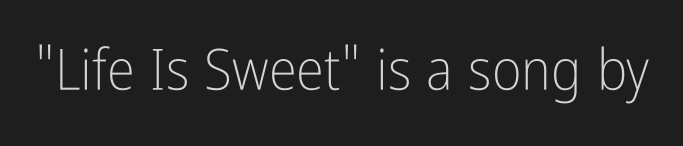
{"serif": "no", "italic": "no", "bold": "no", "weight": "light", "width": "condensed", "stroke_contrast": "low", "x_height": "medium", "monospaced": "no", "underline": "no", "letter_spacing": "normal", "letter_spacing_em": 0.0, "glyph_px": 57}
